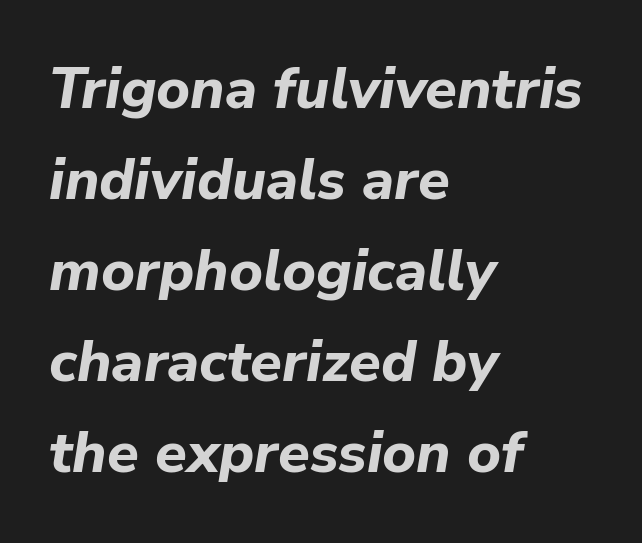
The image shows 58 px bold type, italic (leaning right); set left-aligned, normal line spacing (1.57x), normal letter spacing, not underlined; low stroke contrast and a medium x-height.
